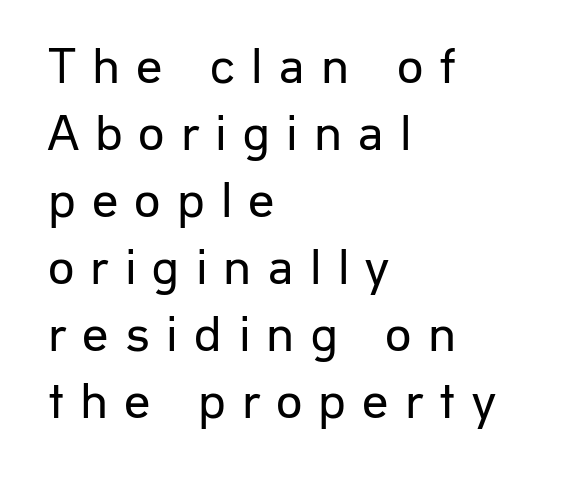
{"serif": "no", "italic": "no", "bold": "no", "weight": "regular", "width": "normal", "stroke_contrast": "low", "x_height": "medium", "monospaced": "no", "underline": "no", "align": "left", "line_spacing": "normal", "line_spacing_ratio": 1.29, "letter_spacing": "wide", "letter_spacing_em": 0.31, "glyph_px": 52}
